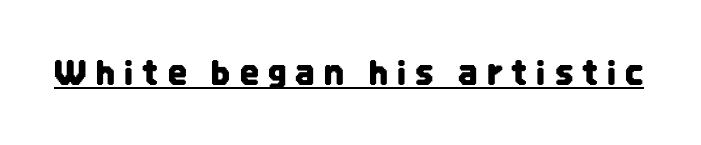
{"serif": "no", "italic": "no", "width": "condensed", "stroke_contrast": "low", "x_height": "large", "monospaced": "no", "underline": "yes", "letter_spacing": "wide", "letter_spacing_em": 0.28, "glyph_px": 33}
